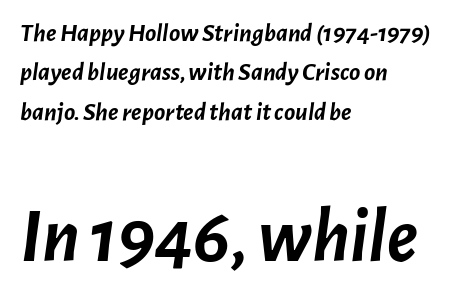
When letters slant like this, we call the style italic. Looks like regular typesetting: each glyph gets only the width it needs. Tracking here is standard; glyphs follow each other at the usual distance. This rendering features lettering with no underline. Alignment: flush left. The line-height multiplier appears to be the usual default.
